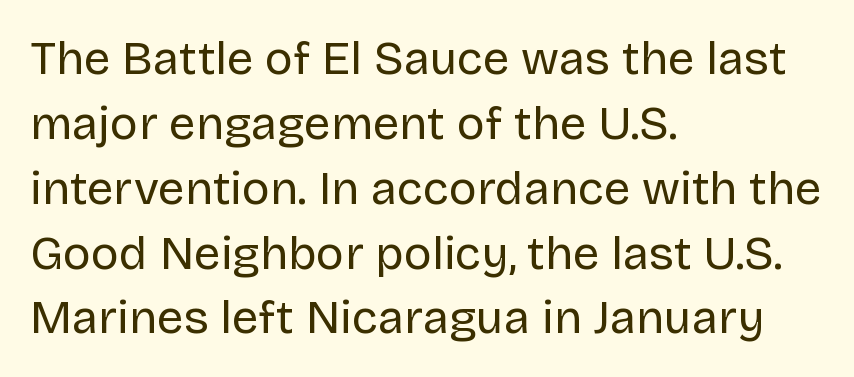
The image shows 47 px regular-weight sans-serif type, upright; set left-aligned, normal line spacing (1.38x), normal letter spacing, not underlined; low stroke contrast and a large x-height.
